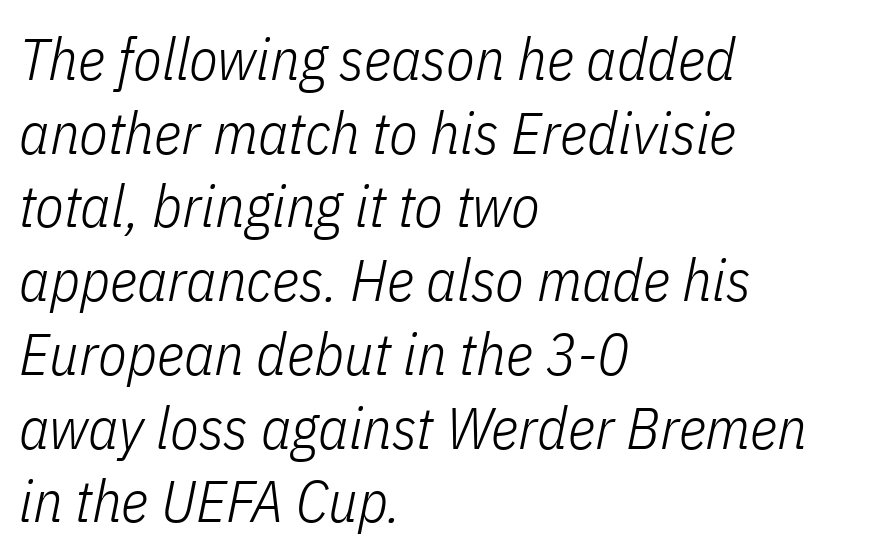
Q: Is the text bold? A: No.
Q: Is the text italic (slanted)? A: Yes, it leans right by about 11 degrees.
Q: Is the text underlined? A: No.
Q: How is the paragraph aligned? A: Left-aligned.
Q: Is the spacing between letters normal or unusually wide? A: Normal.
Q: Is the spacing between lines tight, normal or loose? A: Normal.
Q: Width (condensed, normal, or wide)? A: Condensed.
Q: Stroke contrast? A: Low.
Q: x-height? A: Medium.
Q: Monospaced? A: No.
